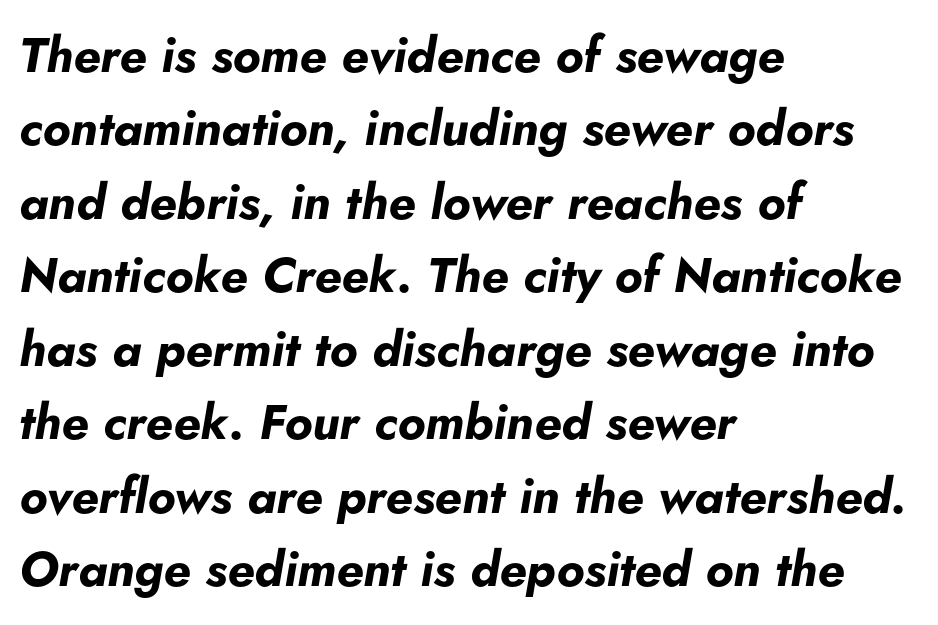
The image shows 49 px bold type, italic (leaning right); set left-aligned, normal line spacing (1.5x), normal letter spacing, not underlined; low stroke contrast and a small x-height.
